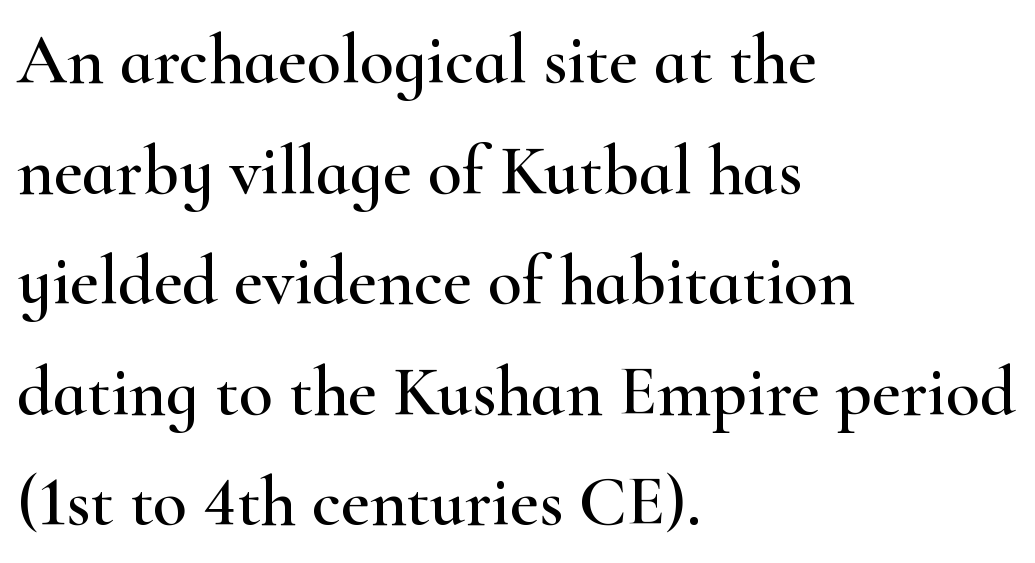
The image shows 70 px wide serif type, upright; set left-aligned, normal line spacing (1.58x), normal letter spacing, not underlined; high stroke contrast and a small x-height.
